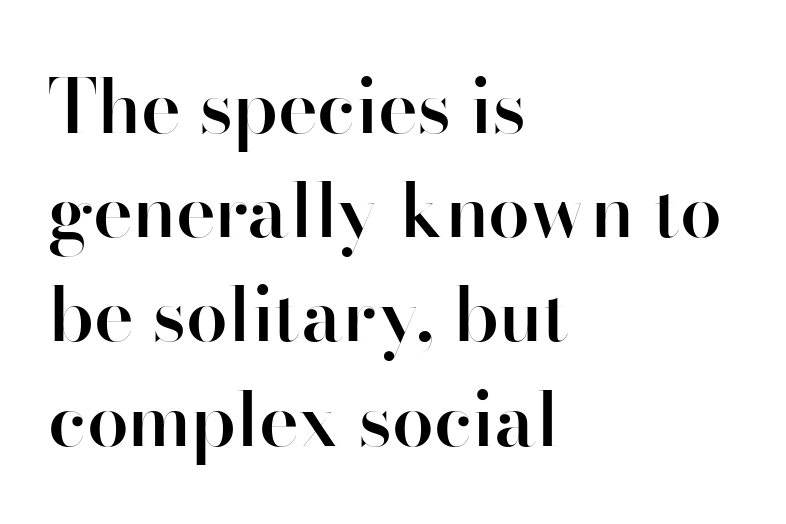
{"serif": "no", "italic": "no", "bold": "semi", "weight": "semibold", "width": "normal", "stroke_contrast": "high", "x_height": "small", "monospaced": "no", "underline": "no", "align": "left", "line_spacing": "normal", "line_spacing_ratio": 1.39, "letter_spacing": "normal", "letter_spacing_em": 0.0, "glyph_px": 75}
